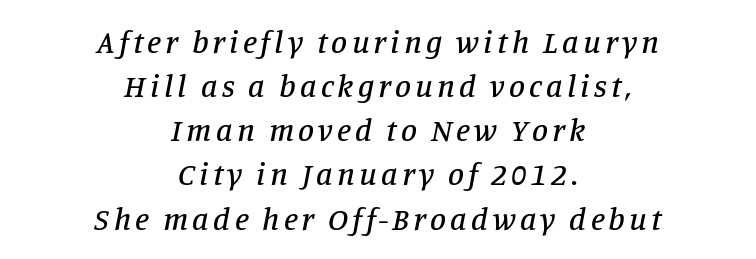
{"serif": "yes", "italic": "yes", "lean": "right", "slant_degrees": 11, "width": "normal", "stroke_contrast": "low", "x_height": "large", "monospaced": "no", "underline": "no", "align": "center", "line_spacing": "normal", "line_spacing_ratio": 1.38, "glyph_px": 32}
